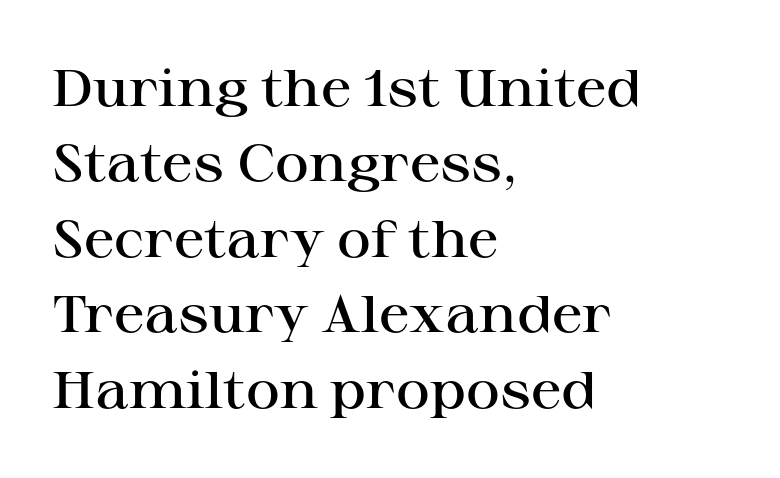
The image shows 52 px semibold, wide serif type, upright; set left-aligned, normal line spacing (1.45x), normal letter spacing, not underlined; high stroke contrast and a medium x-height.
